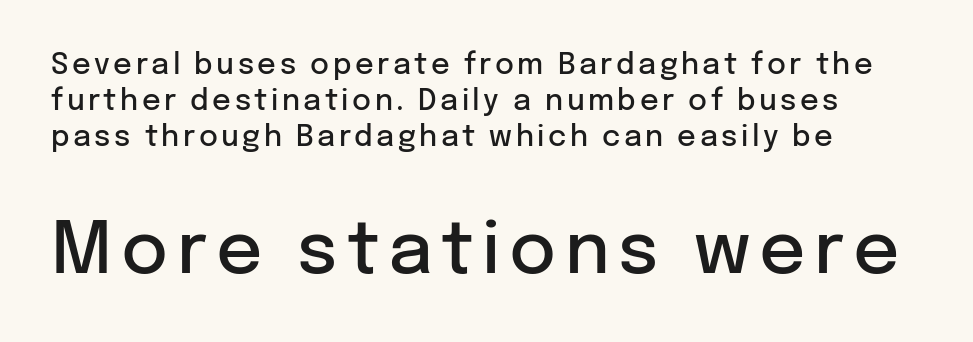
{"serif": "no", "italic": "no", "bold": "semi", "weight": "semibold", "width": "normal", "stroke_contrast": "low", "x_height": "medium", "monospaced": "no", "underline": "no", "align": "left", "line_spacing_ratio": 1.24, "larger_block": "second", "size_ratio": 2.48, "glyph_px": 72}
